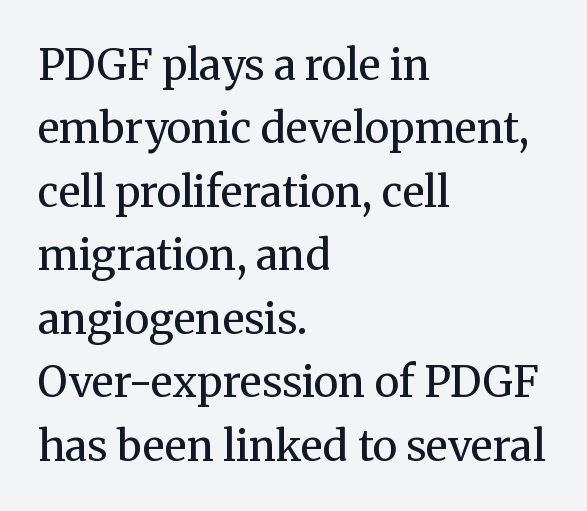
The image shows 42 px regular-weight serif type, upright; set left-aligned, normal line spacing (1.51x), normal letter spacing, not underlined; medium stroke contrast and a medium x-height.
